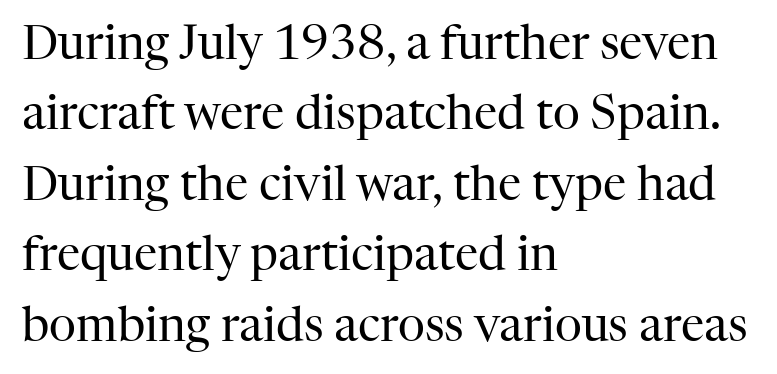
The image shows 47 px regular-weight serif type, upright; set left-aligned, normal line spacing (1.5x), normal letter spacing, not underlined; high stroke contrast and a medium x-height.
